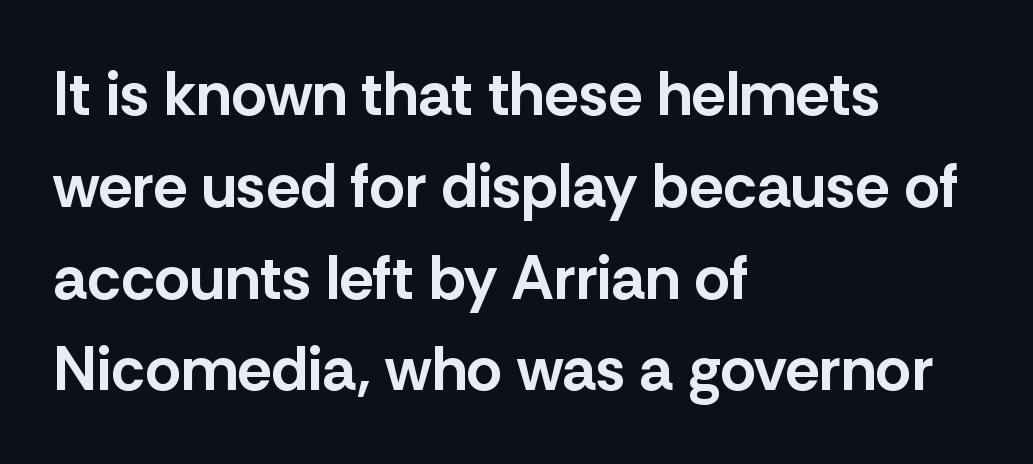
Think of a printed novel: that variable character pitch is what you see here. Interline gaps are of average width in this sample. The designer went with a sans here, leaving each stem footless. Posture: upright roman.
